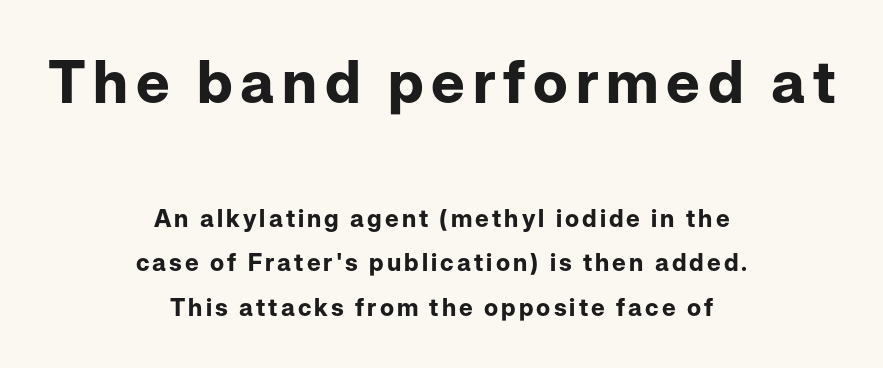
Q: Is the text bold? A: Yes.
Q: Is the text italic (slanted)? A: No, it is upright.
Q: Is the typeface a serif or a sans-serif typeface? A: Sans-serif.
Q: Is the text underlined? A: No.
Q: How is the paragraph aligned? A: Centered.
Q: Which block of text is set in a larger size, the first (top) or the second (bottom)? A: The first (top) one.
Q: Width (condensed, normal, or wide)? A: Normal.
Q: Stroke contrast? A: Low.
Q: x-height? A: Medium.
Q: Monospaced? A: No.
